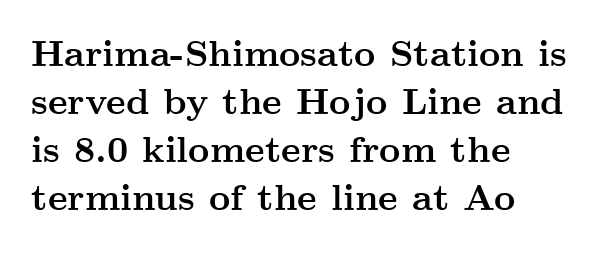
{"serif": "yes", "italic": "no", "bold": "yes", "weight": "semibold", "width": "wide", "stroke_contrast": "medium", "x_height": "small", "monospaced": "no", "underline": "no", "align": "left", "line_spacing": "normal", "line_spacing_ratio": 1.3, "letter_spacing": "normal", "letter_spacing_em": 0.0, "glyph_px": 37}
